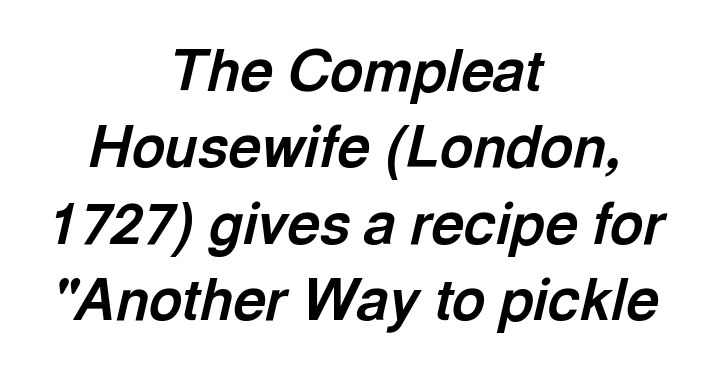
The rendering uses natural spacing where letterforms have individual widths. The rendering uses a moderate line-height, typical for paragraphs. This sample uses an oblique cut, with every glyph tilted off the vertical. Between one letter and the next there's only the usual sliver of space.
